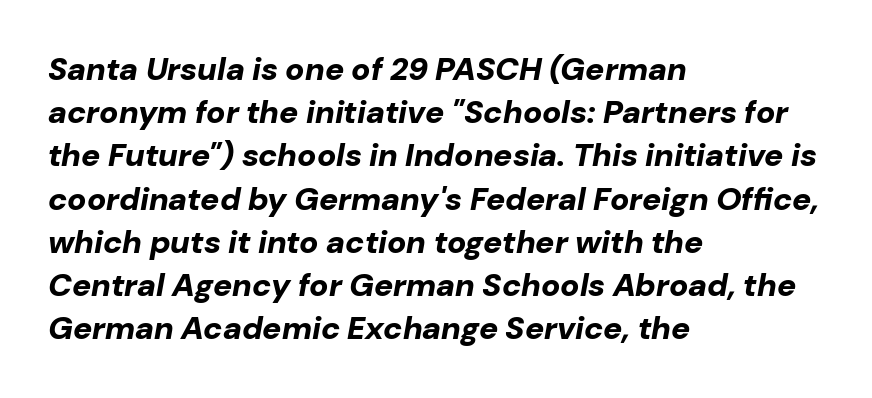
{"italic": "yes", "lean": "right", "slant_degrees": 10, "bold": "yes", "weight": "bold", "width": "normal", "stroke_contrast": "low", "x_height": "medium", "monospaced": "no", "underline": "no", "align": "left", "line_spacing": "normal", "line_spacing_ratio": 1.35, "letter_spacing": "normal", "letter_spacing_em": 0.0, "glyph_px": 32}
